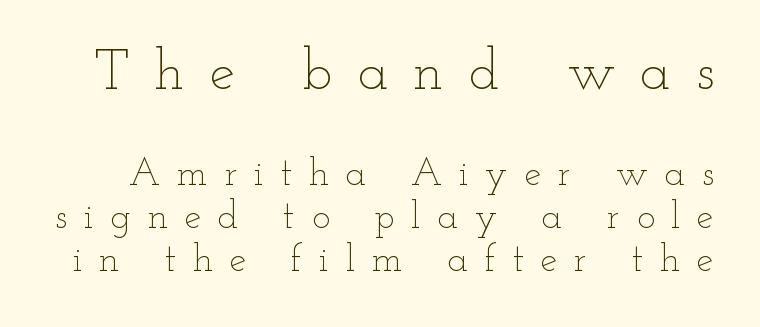
Q: Is the text bold? A: No.
Q: Is the text italic (slanted)? A: No, it is upright.
Q: Is the text underlined? A: No.
Q: Is the spacing between letters normal or unusually wide? A: Unusually wide.
Q: Is the spacing between lines tight, normal or loose? A: Tight.
Q: Which block of text is set in a larger size, the first (top) or the second (bottom)? A: The first (top) one.
Q: Width (condensed, normal, or wide)? A: Wide.
Q: Stroke contrast? A: Low.
Q: x-height? A: Small.
Q: Monospaced? A: No.
